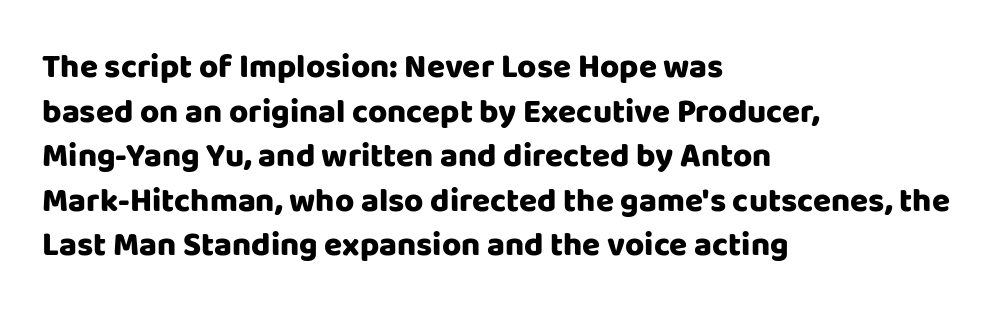
Q: Is the text bold? A: Yes.
Q: Is the text italic (slanted)? A: No, it is upright.
Q: Is the typeface a serif or a sans-serif typeface? A: Sans-serif.
Q: Is the text underlined? A: No.
Q: How is the paragraph aligned? A: Left-aligned.
Q: Is the spacing between letters normal or unusually wide? A: Normal.
Q: Is the spacing between lines tight, normal or loose? A: Normal.
Q: Width (condensed, normal, or wide)? A: Normal.
Q: Stroke contrast? A: Low.
Q: x-height? A: Large.
Q: Monospaced? A: No.
